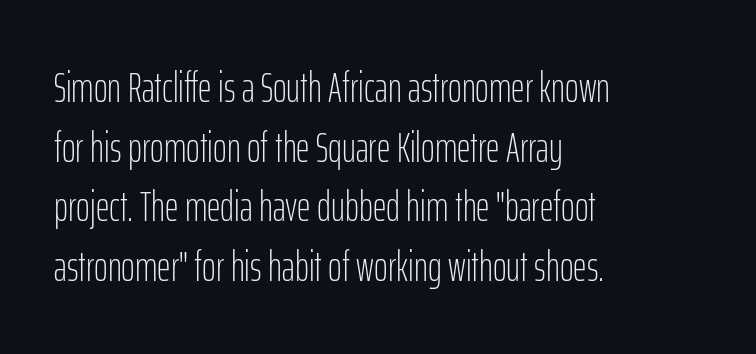
The image shows 42 px light, condensed sans-serif type, upright; set left-aligned, normal line spacing (1.42x), normal letter spacing, not underlined; low stroke contrast and a medium x-height.
